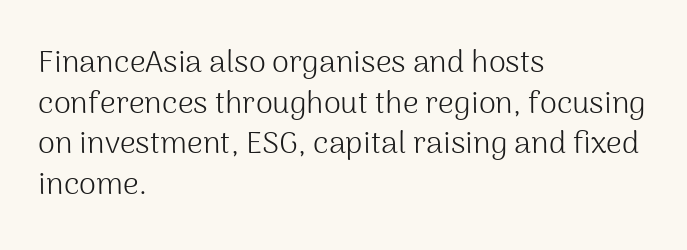
Q: Is the text bold? A: No.
Q: Is the text italic (slanted)? A: No, it is upright.
Q: Is the typeface a serif or a sans-serif typeface? A: Sans-serif.
Q: Is the text underlined? A: No.
Q: How is the paragraph aligned? A: Left-aligned.
Q: Is the spacing between letters normal or unusually wide? A: Normal.
Q: Is the spacing between lines tight, normal or loose? A: Normal.
Q: Width (condensed, normal, or wide)? A: Normal.
Q: Stroke contrast? A: Medium.
Q: x-height? A: Medium.
Q: Monospaced? A: No.
